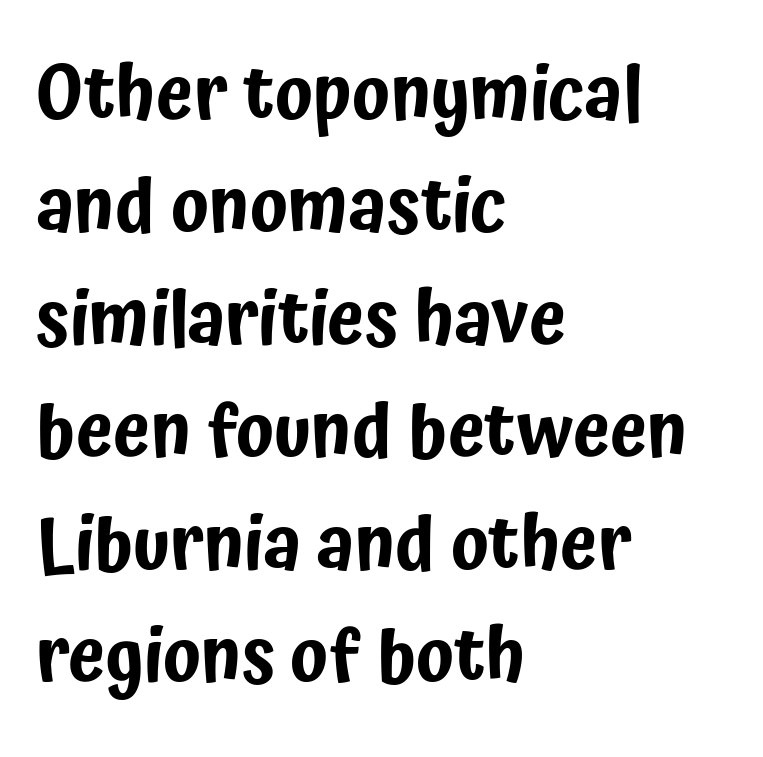
The specimen omits any rule beneath the text block's lines. The rendering keeps characters at their native spacing. Typographically, this falls in the sans-serif category. Spacing verdict: proportional, widths tailored to each character. The passage is arranged the way most books set body copy — flush left.
